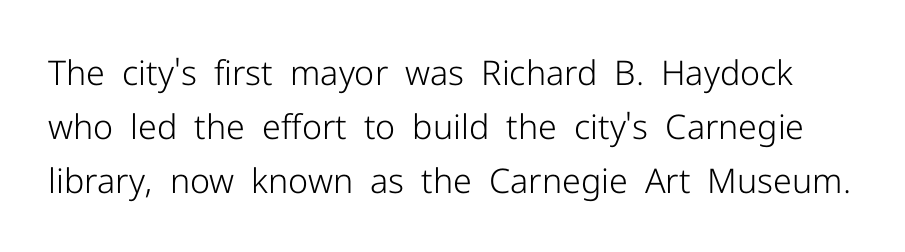
The image shows 34 px light sans-serif type, upright; set normal line spacing (1.59x), normal letter spacing, not underlined; low stroke contrast and a medium x-height.
